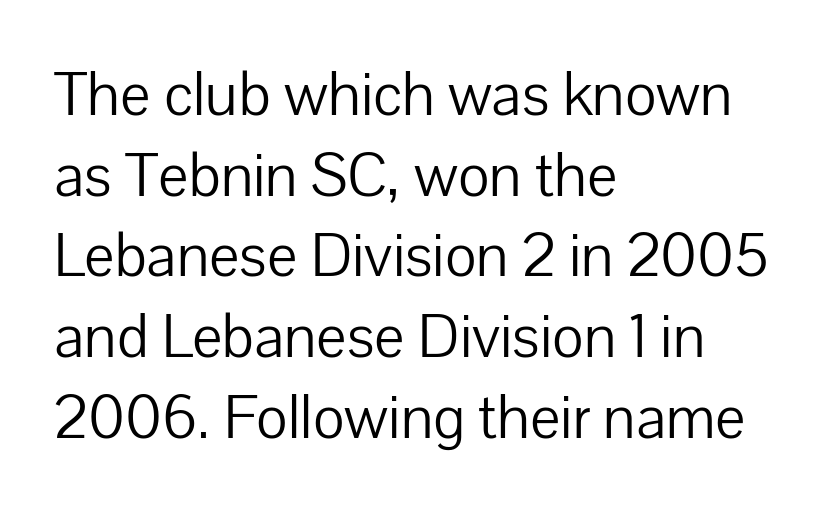
The image shows 64 px light sans-serif type, upright; set left-aligned, normal line spacing (1.26x), normal letter spacing, not underlined; low stroke contrast and a medium x-height.
